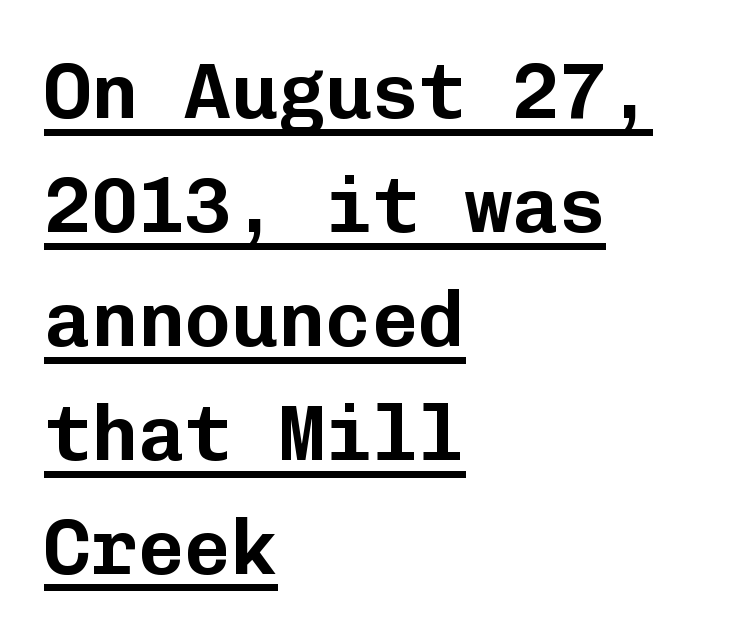
The image shows 78 px sans-serif type, upright, monospaced; set left-aligned, normal line spacing (1.46x), normal letter spacing, underlined; low stroke contrast and a medium x-height.
